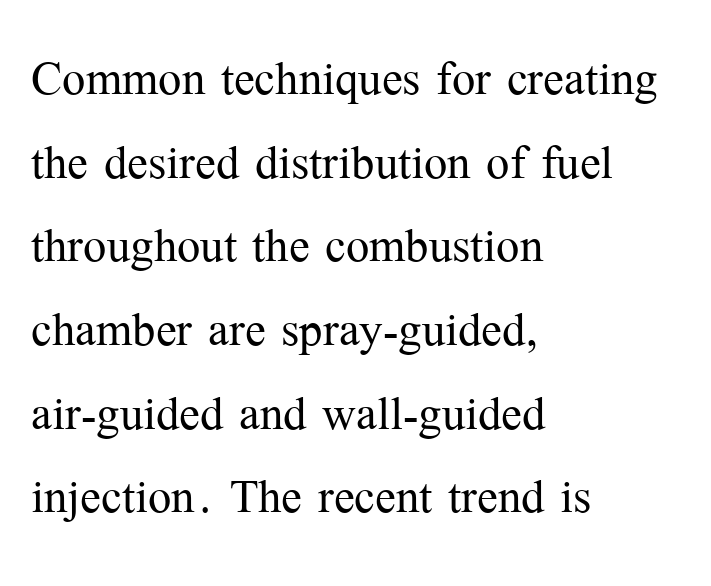
The image shows 62 px light serif type, upright; set left-aligned, normal line spacing (1.35x), normal letter spacing, not underlined; medium stroke contrast and a medium x-height.
